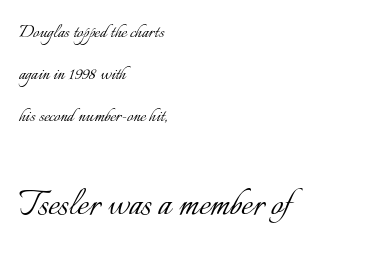
{"bold": "no", "weight": "light", "width": "normal", "stroke_contrast": "low", "x_height": "small", "monospaced": "no", "underline": "no", "align": "left", "line_spacing": "loose", "line_spacing_ratio": 1.9, "letter_spacing": "normal", "letter_spacing_em": 0.0, "larger_block": "second", "size_ratio": 1.95, "glyph_px": 43}
